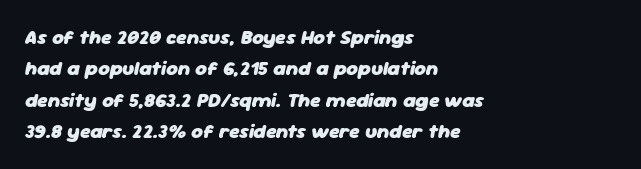
{"italic": "yes", "lean": "right", "slant_degrees": 11, "bold": "yes", "underline": "no", "align": "left", "line_spacing": "normal", "line_spacing_ratio": 1.57, "letter_spacing": "normal", "letter_spacing_em": 0.0, "glyph_px": 20}
